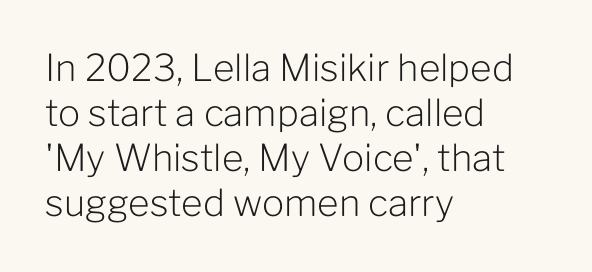
Regarding serifs, this sample does without them. The strokes carry an ordinary text weight at most. Each letter keeps its own natural width here, so spacing adapts to shape. Posture: upright roman. Tracking here is standard; glyphs follow each other at the usual distance.
